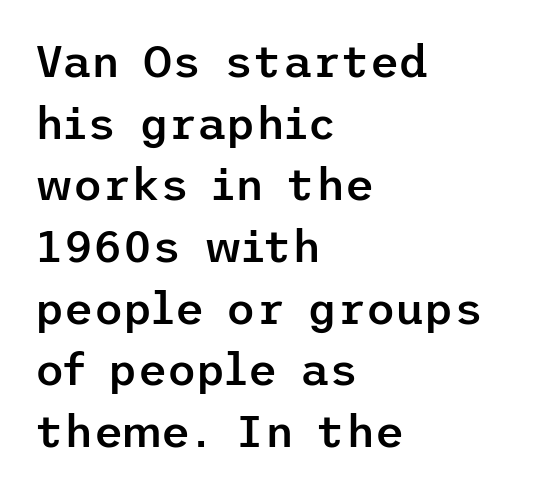
Q: Is the text bold? A: Semi-bold.
Q: Is the text italic (slanted)? A: No, it is upright.
Q: Is the typeface a serif or a sans-serif typeface? A: Sans-serif.
Q: Is the text underlined? A: No.
Q: How is the paragraph aligned? A: Left-aligned.
Q: Is the spacing between letters normal or unusually wide? A: Normal.
Q: Is the spacing between lines tight, normal or loose? A: Normal.
Q: Width (condensed, normal, or wide)? A: Normal.
Q: Stroke contrast? A: Low.
Q: x-height? A: Medium.
